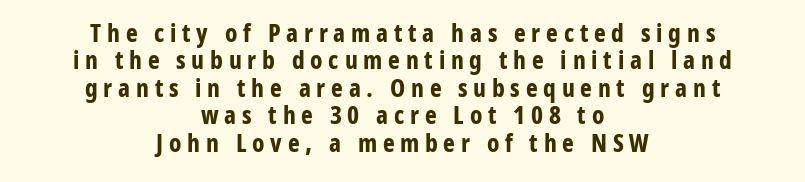
The passage shown is not underscored anywhere. Bold? Absolutely — the strokes are thick and heavy. The passage is arranged like a title page — every line centered. Here the glyphs are tracked loosely, breaking word shapes into spaced letters. A typesetter would mark this as roman, not italic. The designer dialed line spacing down below the default.
